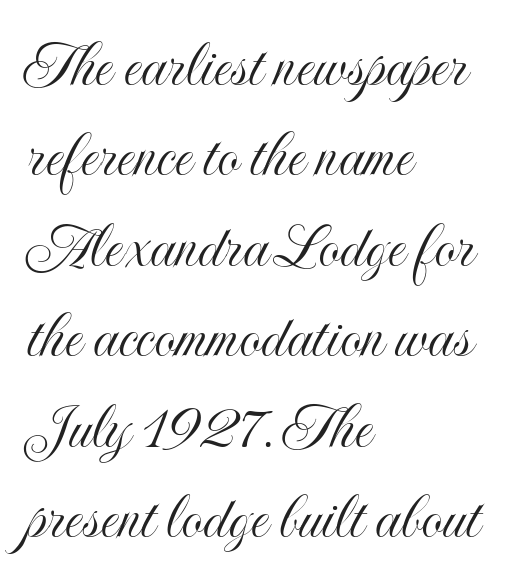
Reading down the column, the eye jumps a familiar distance to each next line. In terms of letterspacing, this is plain default setting. Any mark beneath the type? The region is blank. Horizontal alignment here is leftward, the default for most running prose.
